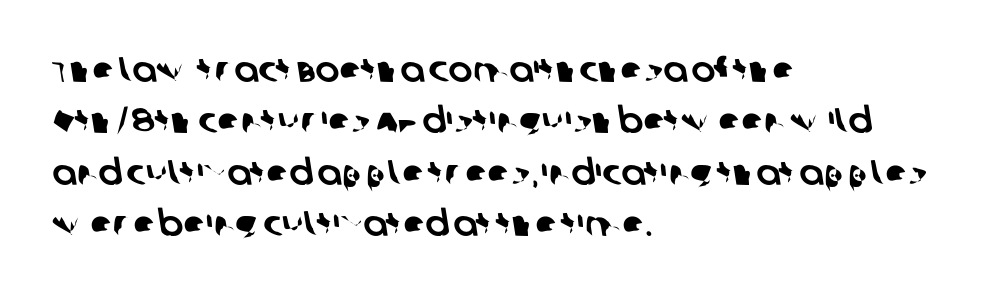
Q: Is the typeface a serif or a sans-serif typeface? A: Sans-serif.
Q: Is the text underlined? A: No.
Q: How is the paragraph aligned? A: Left-aligned.
Q: Is the spacing between letters normal or unusually wide? A: Normal.
Q: Is the spacing between lines tight, normal or loose? A: Normal.
Q: Width (condensed, normal, or wide)? A: Normal.
Q: Stroke contrast? A: Low.
Q: x-height? A: Large.
Q: Monospaced? A: No.
